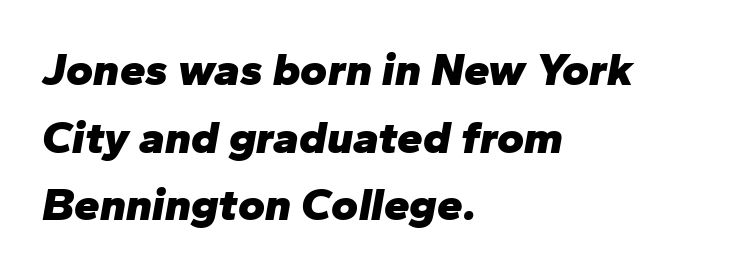
Q: Is the text bold? A: Yes.
Q: Is the text italic (slanted)? A: Yes, it leans right by about 10 degrees.
Q: Is the text underlined? A: No.
Q: How is the paragraph aligned? A: Left-aligned.
Q: Is the spacing between letters normal or unusually wide? A: Normal.
Q: Is the spacing between lines tight, normal or loose? A: Normal.
Q: Width (condensed, normal, or wide)? A: Normal.
Q: Stroke contrast? A: Low.
Q: x-height? A: Medium.
Q: Monospaced? A: No.
